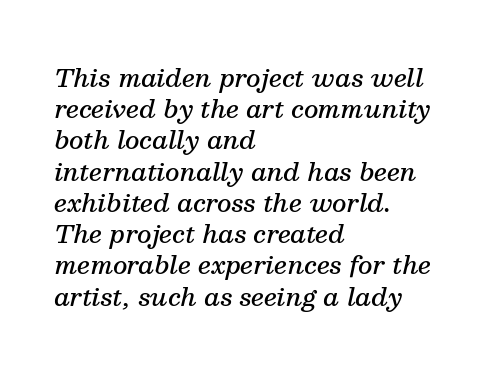
{"italic": "yes", "lean": "right", "slant_degrees": 13, "bold": "semi", "underline": "no", "align": "left", "line_spacing": "normal", "line_spacing_ratio": 1.25, "letter_spacing": "normal", "letter_spacing_em": 0.0, "glyph_px": 25}
